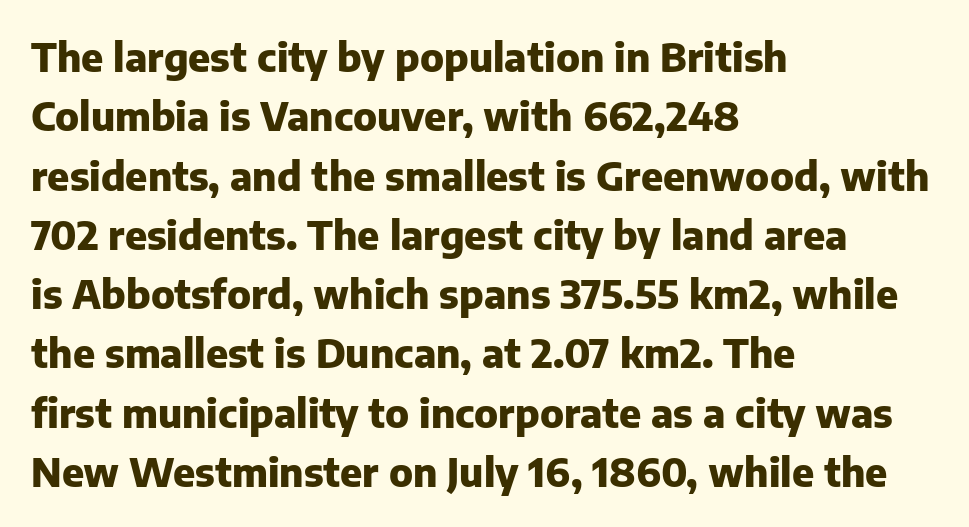
A typesetter would call this proportional, since set widths differ per character. Does the leading feel generous? No, just average. The baseline area is clear. The typeface chosen for these lines omits serifs. How heavy is the stroke? Heavy — this is a bold. Rendered with straight, roman letterforms.
